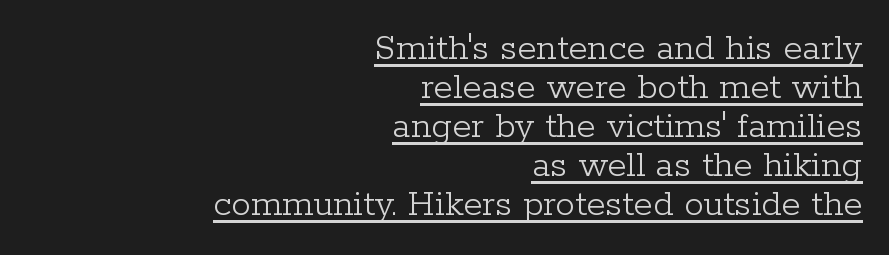
All the whitespace from short lines collects on the left. Italic? Not at all — the glyphs are vertical. Proportional: the letters do not fall into vertical columns. These lines are composed in type with serifs. Rows of type sit shoulder to shoulder in the vertical direction.
